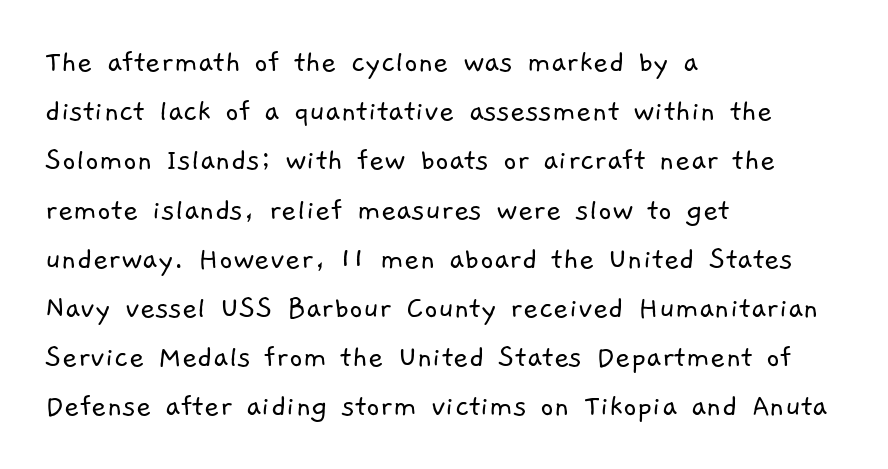
The image shows 33 px light sans-serif type; set left-aligned, normal line spacing (1.49x), normal letter spacing, not underlined; low stroke contrast and a medium x-height.
